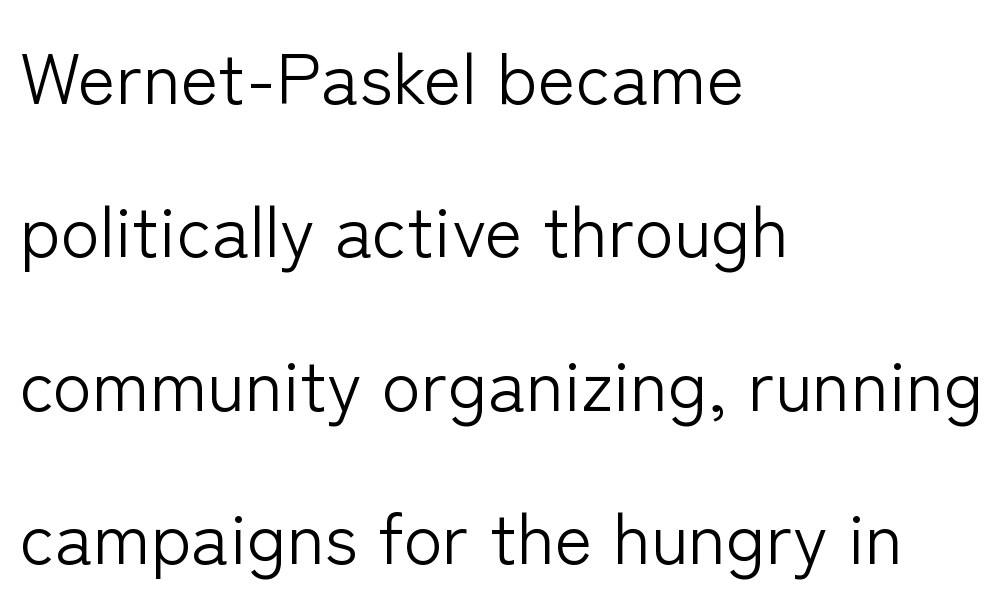
{"serif": "no", "italic": "no", "bold": "no", "weight": "light", "width": "normal", "stroke_contrast": "low", "x_height": "medium", "monospaced": "no", "underline": "no", "align": "left", "line_spacing": "loose", "line_spacing_ratio": 2.13, "letter_spacing": "normal", "letter_spacing_em": 0.0, "glyph_px": 72}
